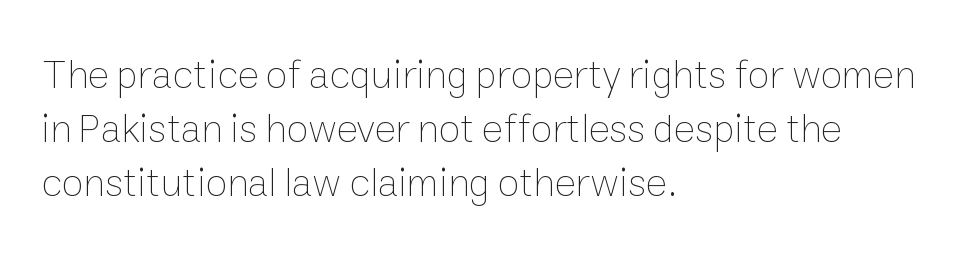
{"italic": "no", "bold": "no", "weight": "thin", "width": "normal", "stroke_contrast": "low", "x_height": "medium", "monospaced": "no", "underline": "no", "align": "left", "line_spacing": "normal", "line_spacing_ratio": 1.35, "letter_spacing": "normal", "letter_spacing_em": 0.0, "glyph_px": 40}
